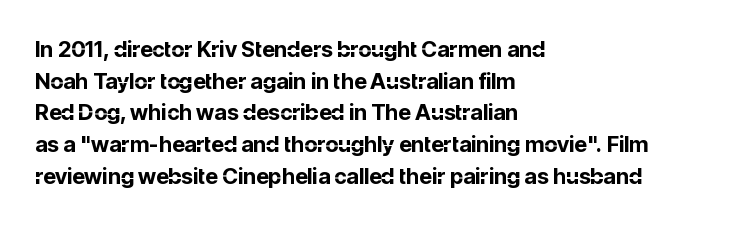
The image shows 22 px bold type, upright; set left-aligned, normal line spacing (1.44x), normal letter spacing, not underlined.
